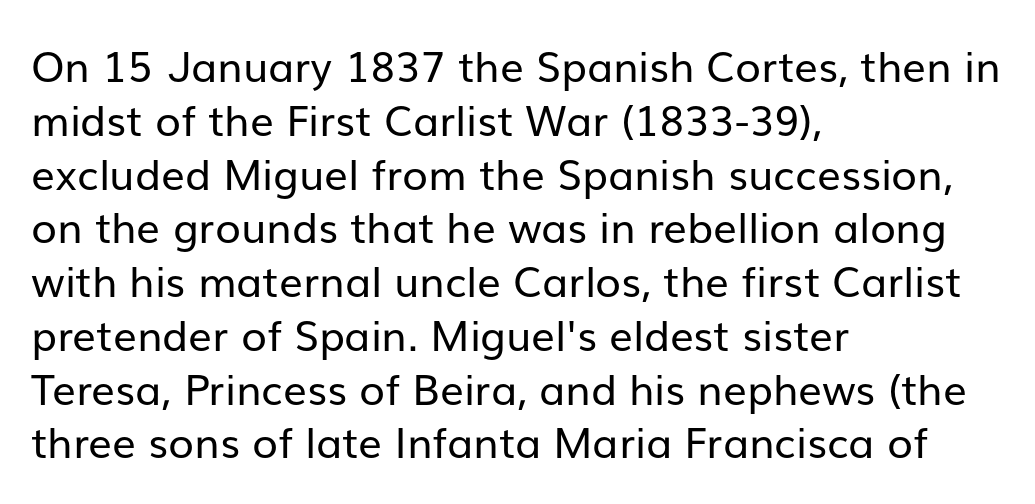
Q: Is the text bold? A: No.
Q: Is the text italic (slanted)? A: No, it is upright.
Q: Is the typeface a serif or a sans-serif typeface? A: Sans-serif.
Q: Is the text underlined? A: No.
Q: How is the paragraph aligned? A: Left-aligned.
Q: Is the spacing between letters normal or unusually wide? A: Normal.
Q: Is the spacing between lines tight, normal or loose? A: Normal.
Q: Width (condensed, normal, or wide)? A: Normal.
Q: Stroke contrast? A: Low.
Q: x-height? A: Medium.
Q: Monospaced? A: No.
